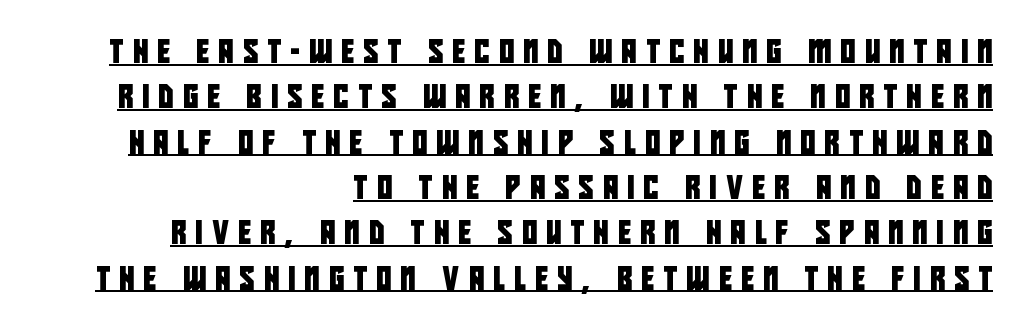
The image shows 23 px text type; set right-aligned, loose line spacing (1.97x), unusually wide letter spacing (+0.41 em), underlined.
